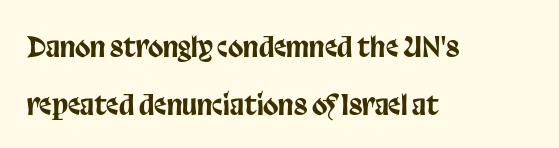
Does the copy run flush right? No — it runs flush left. These lines were composed using upright roman letters. The baseline area is clear. Note: no serifs on the glyphs. The passage shown is typed in a proportional face where columns would drift. The letterforms sit shoulder to shoulder at normal distance.
